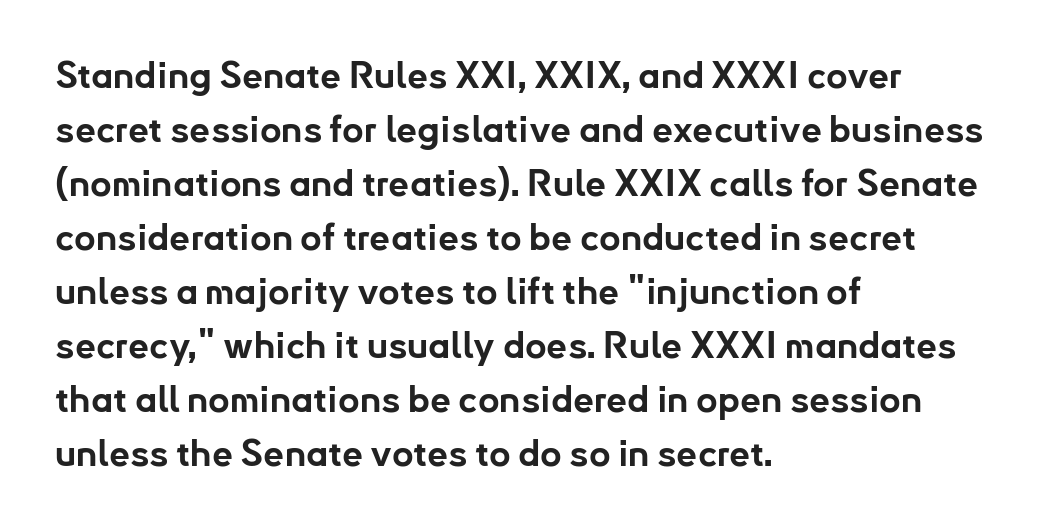
{"serif": "no", "italic": "no", "bold": "yes", "weight": "bold", "width": "normal", "stroke_contrast": "low", "x_height": "small", "monospaced": "no", "underline": "no", "align": "left", "line_spacing": "normal", "line_spacing_ratio": 1.46, "letter_spacing": "normal", "letter_spacing_em": 0.0, "glyph_px": 37}
